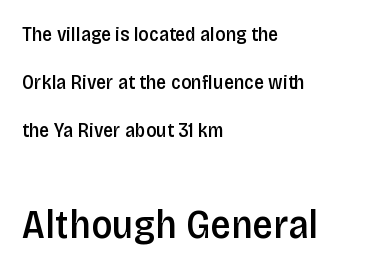
{"serif": "no", "italic": "no", "bold": "semi", "weight": "semibold", "width": "condensed", "stroke_contrast": "low", "x_height": "large", "monospaced": "no", "underline": "no", "align": "left", "line_spacing": "loose", "line_spacing_ratio": 2.41, "letter_spacing": "normal", "letter_spacing_em": 0.0, "larger_block": "second", "size_ratio": 2.05, "glyph_px": 41}
